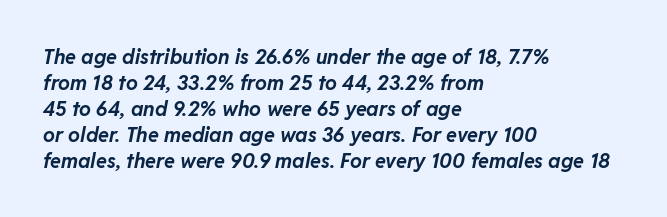
Compared with ordinary roman type, these characters are visibly tilted. Bare-footed words on every line. Normally led — the rows are evenly, conventionally spaced. Weight check: bold — yes, fully. The paragraph shown leans on its left margin.
